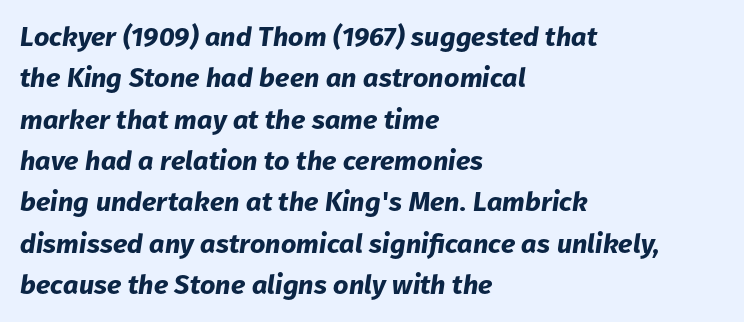
The image shows 27 px bold type, italic (leaning right); set left-aligned, normal line spacing (1.53x), normal letter spacing, not underlined.
